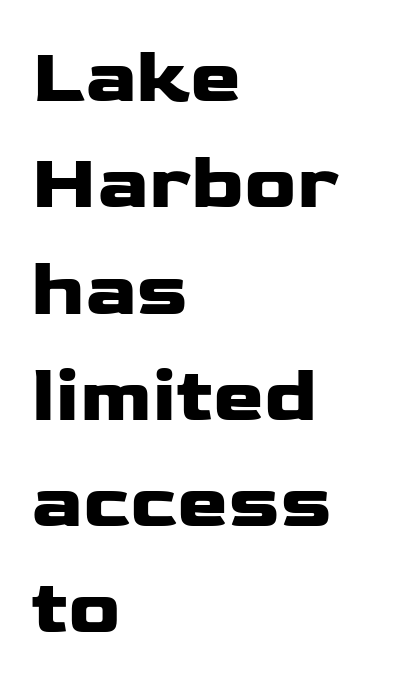
The image shows 77 px heavy, wide sans-serif type, upright; set left-aligned, normal line spacing (1.38x), normal letter spacing, not underlined; low stroke contrast and a medium x-height.
